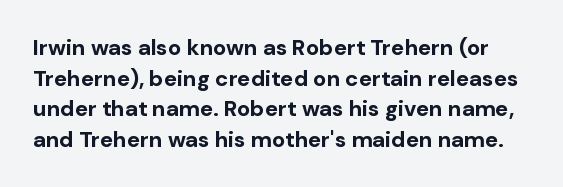
Evenly set lines give the paragraph a standard silhouette. Vertical strokes here are truly vertical. The space directly below the letters is spotless. How heavy is the stroke? Heavy — this is a bold. The rendering keeps characters at their native spacing.
